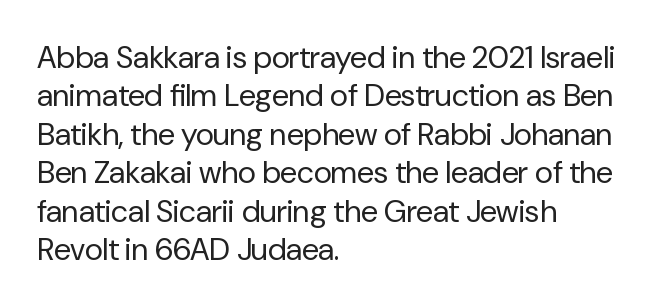
The image shows 31 px regular-weight sans-serif type, upright; set left-aligned, line spacing 1.24x, normal letter spacing, not underlined; low stroke contrast and a medium x-height.
